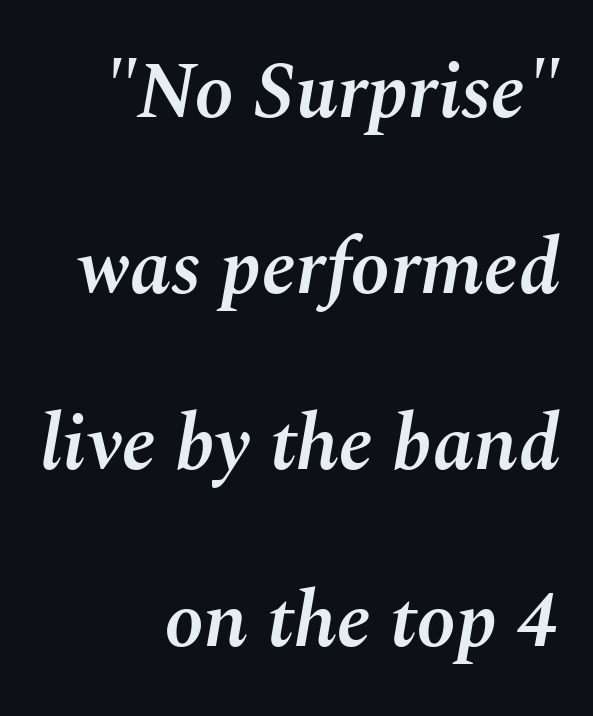
{"italic": "yes", "lean": "right", "slant_degrees": 10, "bold": "semi", "weight": "semibold", "width": "normal", "stroke_contrast": "medium", "x_height": "medium", "monospaced": "no", "underline": "no", "align": "right", "line_spacing": "loose", "line_spacing_ratio": 2.23, "letter_spacing": "normal", "letter_spacing_em": 0.0, "glyph_px": 79}
